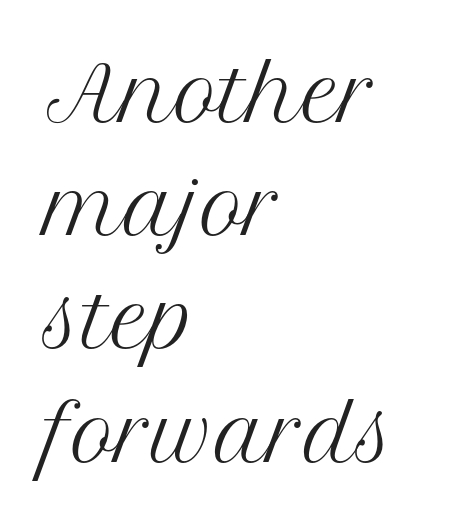
The image shows 75 px regular-weight serif type; set left-aligned, normal line spacing (1.51x), normal letter spacing, not underlined; medium stroke contrast and a medium x-height.
